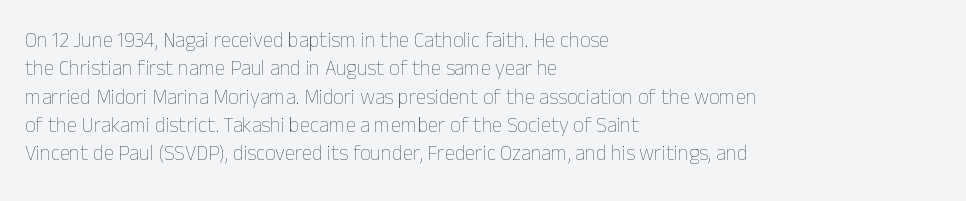
{"italic": "no", "bold": "no", "underline": "no", "align": "left", "line_spacing": "normal", "line_spacing_ratio": 1.35, "letter_spacing": "normal", "letter_spacing_em": 0.0, "glyph_px": 21}
